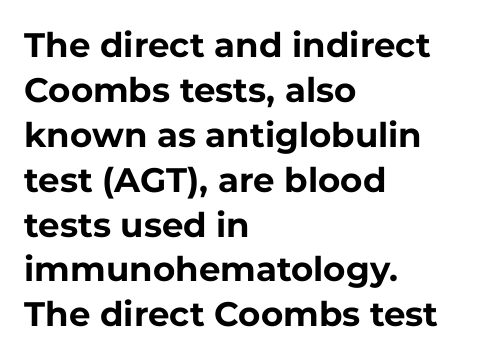
The image shows 34 px bold sans-serif type, upright; set left-aligned, normal line spacing (1.32x), normal letter spacing, not underlined; low stroke contrast and a medium x-height.
